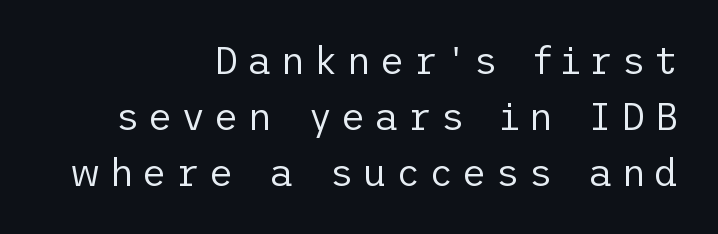
The image shows 38 px regular-weight sans-serif type, upright; set right-aligned, normal line spacing (1.47x), unusually wide letter spacing (+0.22 em), not underlined; low stroke contrast and a medium x-height.
